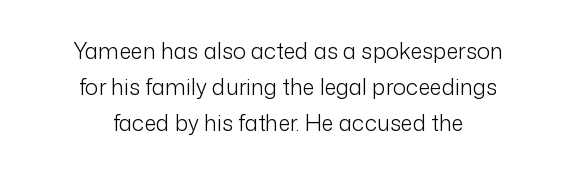
The image shows 22 px text type, upright; set centered, normal line spacing (1.64x), normal letter spacing, not underlined.
